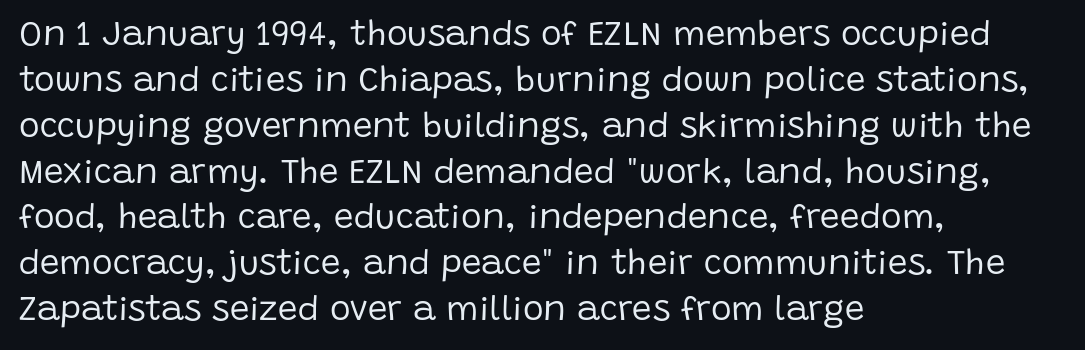
{"serif": "no", "italic": "no", "bold": "no", "weight": "regular", "width": "normal", "stroke_contrast": "low", "x_height": "large", "monospaced": "no", "underline": "no", "align": "left", "line_spacing": "normal", "line_spacing_ratio": 1.31, "letter_spacing": "normal", "letter_spacing_em": 0.0, "glyph_px": 35}
